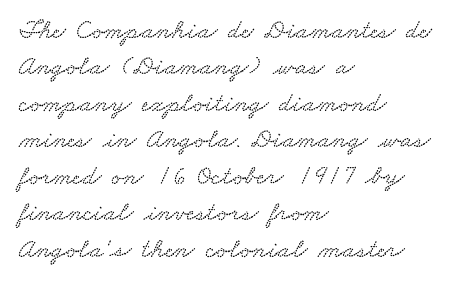
The image shows 27 px text type; set left-aligned, normal line spacing (1.35x), normal letter spacing, not underlined.
